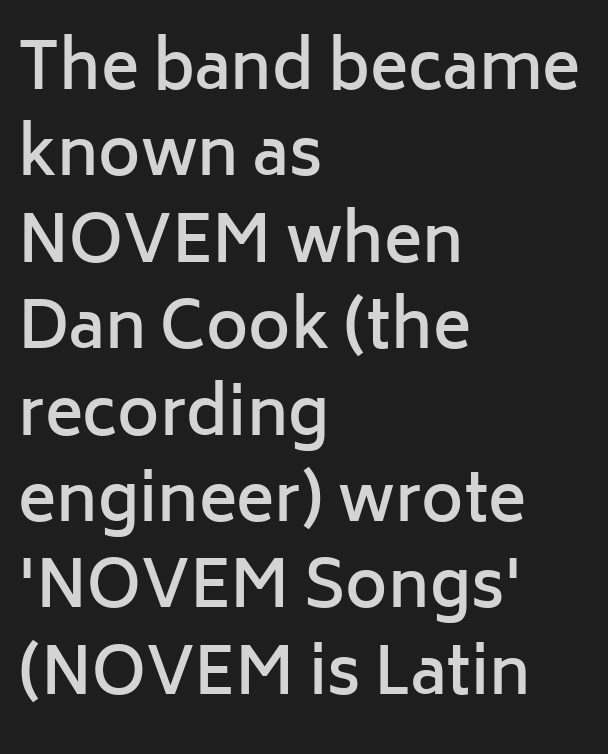
{"serif": "no", "italic": "no", "bold": "semi", "weight": "semibold", "width": "normal", "stroke_contrast": "low", "x_height": "medium", "monospaced": "no", "underline": "no", "align": "left", "line_spacing": "normal", "line_spacing_ratio": 1.35, "letter_spacing": "normal", "letter_spacing_em": 0.0, "glyph_px": 64}
